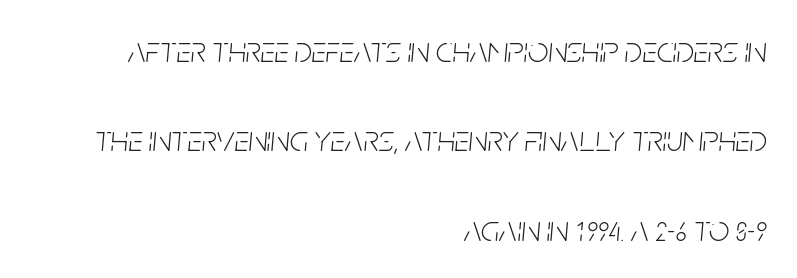
Quick note: interline space is abundant. The face used here is proportionally spaced, like ordinary book or web type. Heaviness? Minimal to ordinary, like unemphasized prose. The rendering anchors every line to the right-hand side.
